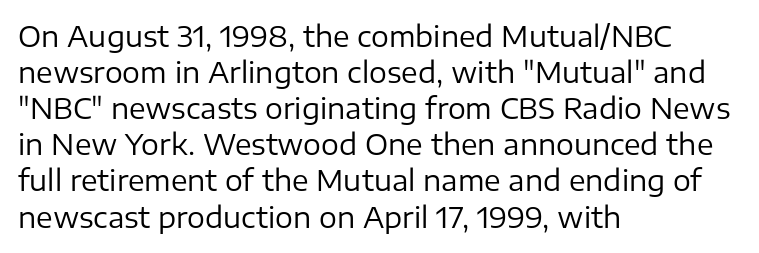
{"serif": "no", "italic": "no", "bold": "no", "weight": "regular", "width": "normal", "stroke_contrast": "low", "x_height": "medium", "monospaced": "no", "underline": "no", "align": "left", "line_spacing": "normal", "line_spacing_ratio": 1.29, "letter_spacing": "normal", "letter_spacing_em": 0.0, "glyph_px": 28}
